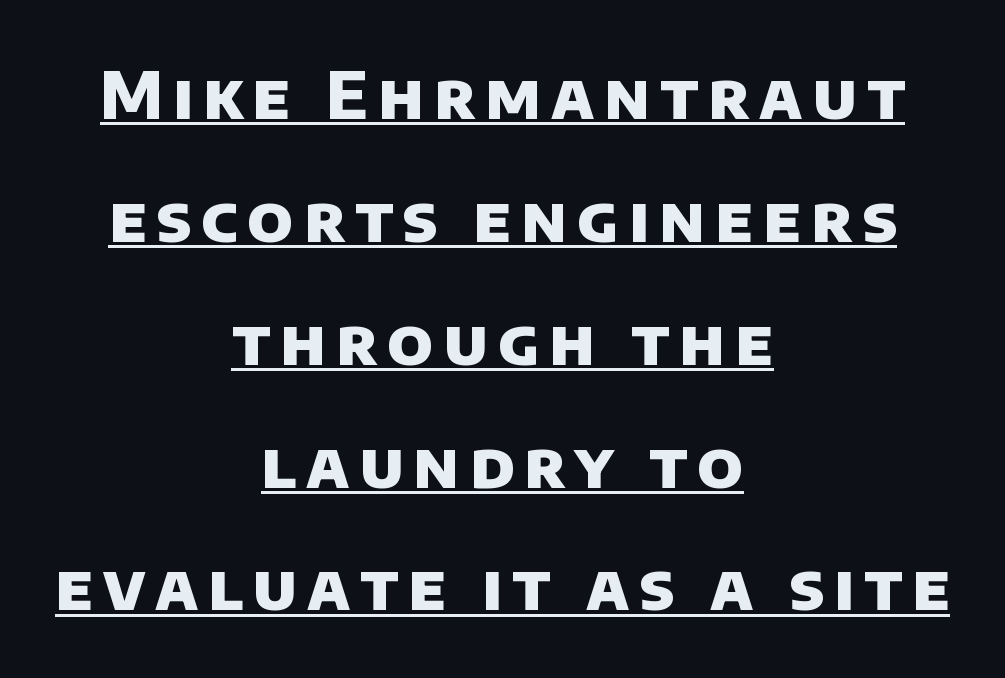
This sample has the flowing, uneven cadence of proportional lettering. This rendering features underlined lettering. The characters display no serif detailing; their extremities are plain. The passage shown is emphatically bold.
